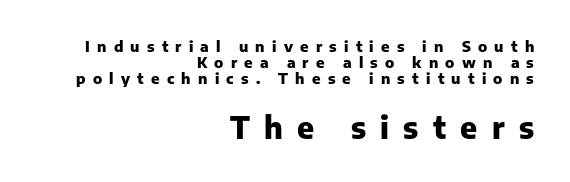
Q: Is the text bold? A: Yes.
Q: Is the text italic (slanted)? A: No, it is upright.
Q: Is the typeface a serif or a sans-serif typeface? A: Sans-serif.
Q: Is the text underlined? A: No.
Q: How is the paragraph aligned? A: Right-aligned.
Q: Is the spacing between letters normal or unusually wide? A: Unusually wide.
Q: Is the spacing between lines tight, normal or loose? A: Tight.
Q: Which block of text is set in a larger size, the first (top) or the second (bottom)? A: The second (bottom) one.
Q: Width (condensed, normal, or wide)? A: Normal.
Q: Stroke contrast? A: Low.
Q: x-height? A: Medium.
Q: Monospaced? A: No.
